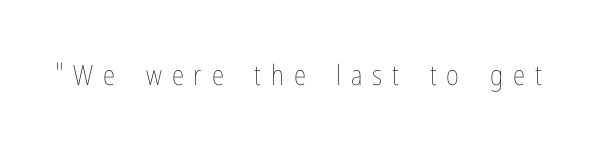
{"italic": "no", "bold": "no", "weight": "thin", "width": "condensed", "stroke_contrast": "low", "x_height": "medium", "monospaced": "no", "underline": "no", "letter_spacing": "wide", "letter_spacing_em": 0.35, "glyph_px": 28}
